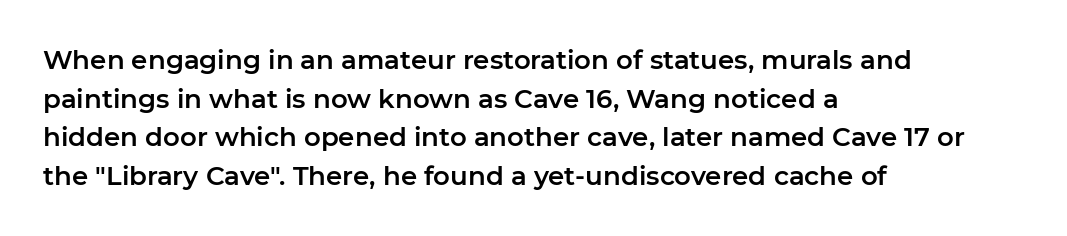
{"italic": "no", "underline": "no", "align": "left", "line_spacing": "normal", "line_spacing_ratio": 1.49, "letter_spacing": "normal", "letter_spacing_em": 0.0, "glyph_px": 26}
